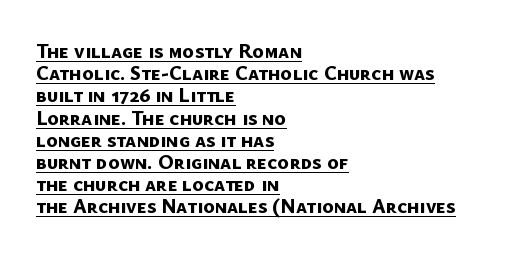
Students, observe the line beneath the letters — that is underlining. A typesetter would call this zero additional tracking. The lines in this sample share a left origin and differ only in where they stop. Is the type bold? Yes — the strokes are clearly thick and heavy. The designer dialed line spacing down below the default.
